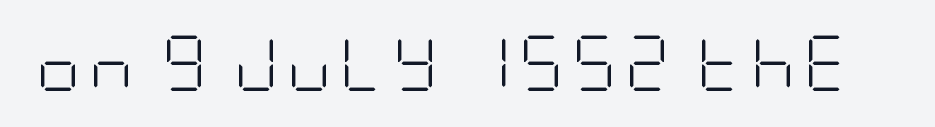
The image shows 55 px light, condensed sans-serif type, upright; set not underlined; low stroke contrast and a large x-height.
